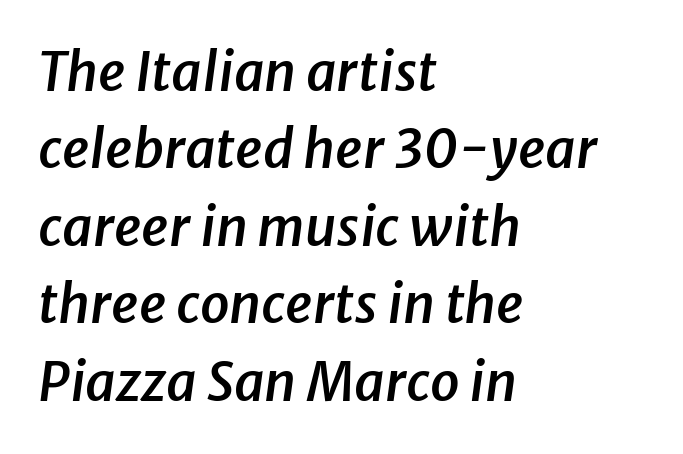
The image shows 53 px semibold type, italic (leaning right); set left-aligned, normal line spacing (1.46x), normal letter spacing, not underlined; low stroke contrast and a medium x-height.
